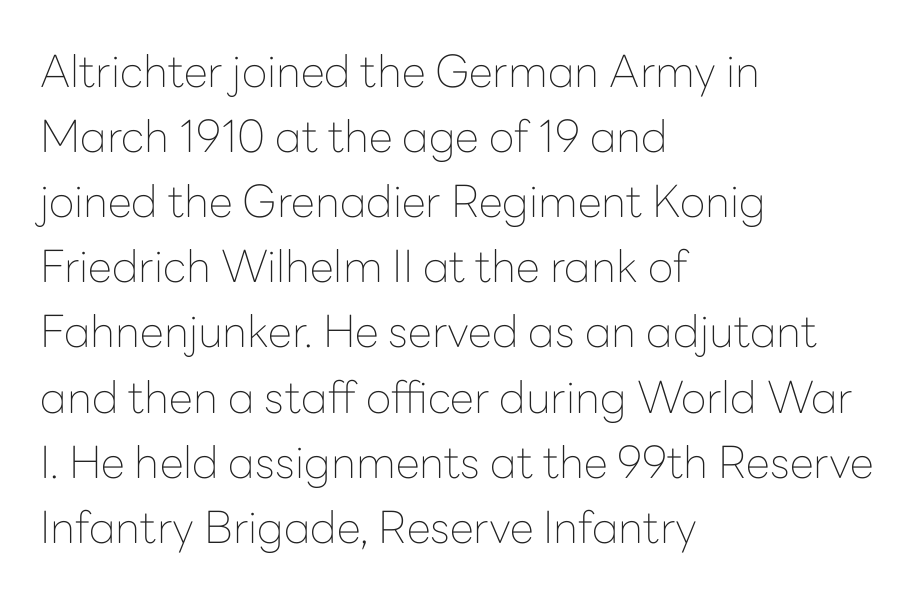
Q: Is the text bold? A: No.
Q: Is the text italic (slanted)? A: No, it is upright.
Q: Is the typeface a serif or a sans-serif typeface? A: Sans-serif.
Q: Is the text underlined? A: No.
Q: How is the paragraph aligned? A: Left-aligned.
Q: Is the spacing between letters normal or unusually wide? A: Normal.
Q: Is the spacing between lines tight, normal or loose? A: Normal.
Q: Width (condensed, normal, or wide)? A: Normal.
Q: Stroke contrast? A: Low.
Q: x-height? A: Medium.
Q: Monospaced? A: No.
